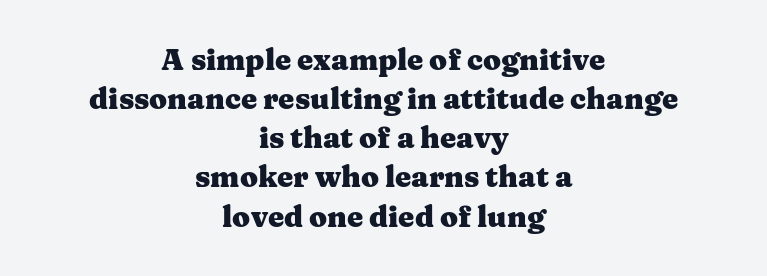
{"serif": "yes", "italic": "no", "bold": "yes", "weight": "heavy", "width": "wide", "stroke_contrast": "medium", "x_height": "medium", "monospaced": "no", "underline": "no", "align": "center", "line_spacing": "normal", "line_spacing_ratio": 1.35, "letter_spacing": "normal", "letter_spacing_em": 0.0, "glyph_px": 29}
